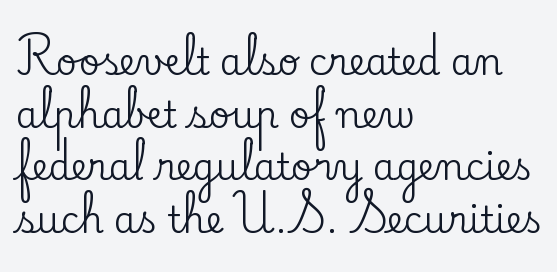
Q: Is the text italic (slanted)? A: No, it is upright.
Q: Is the typeface a serif or a sans-serif typeface? A: Serif.
Q: Is the text underlined? A: No.
Q: How is the paragraph aligned? A: Left-aligned.
Q: Is the spacing between letters normal or unusually wide? A: Normal.
Q: Is the spacing between lines tight, normal or loose? A: Normal.
Q: Width (condensed, normal, or wide)? A: Normal.
Q: Stroke contrast? A: Low.
Q: x-height? A: Small.
Q: Monospaced? A: No.
